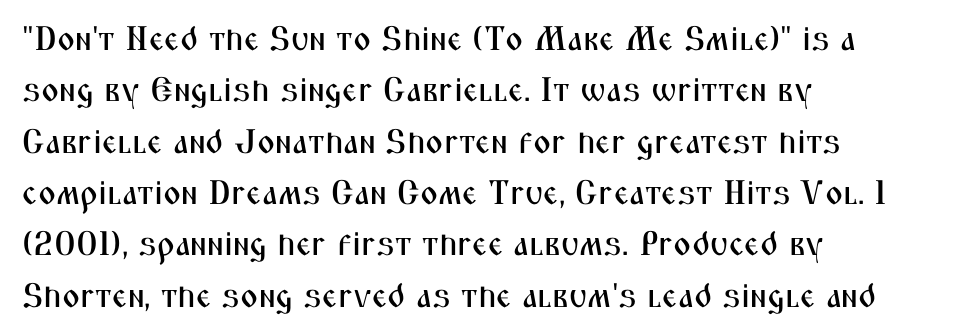
Q: Is the text italic (slanted)? A: No, it is upright.
Q: Is the typeface a serif or a sans-serif typeface? A: Sans-serif.
Q: Is the text underlined? A: No.
Q: How is the paragraph aligned? A: Left-aligned.
Q: Is the spacing between letters normal or unusually wide? A: Normal.
Q: Is the spacing between lines tight, normal or loose? A: Normal.
Q: Width (condensed, normal, or wide)? A: Condensed.
Q: Stroke contrast? A: Medium.
Q: x-height? A: Medium.
Q: Monospaced? A: No.
